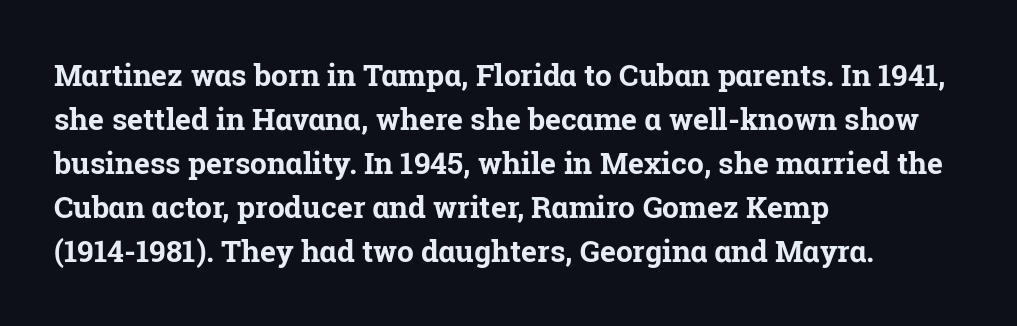
The image shows 30 px bold serif type, upright; set left-aligned, normal line spacing (1.47x), normal letter spacing, not underlined; low stroke contrast and a medium x-height.
